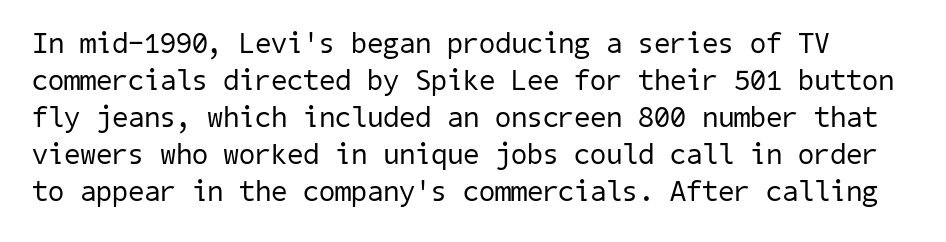
Q: Is the text bold? A: No.
Q: Is the typeface a serif or a sans-serif typeface? A: Sans-serif.
Q: Is the text underlined? A: No.
Q: Is the spacing between letters normal or unusually wide? A: Normal.
Q: Is the spacing between lines tight, normal or loose? A: Normal.
Q: Width (condensed, normal, or wide)? A: Normal.
Q: Stroke contrast? A: Low.
Q: x-height? A: Medium.
